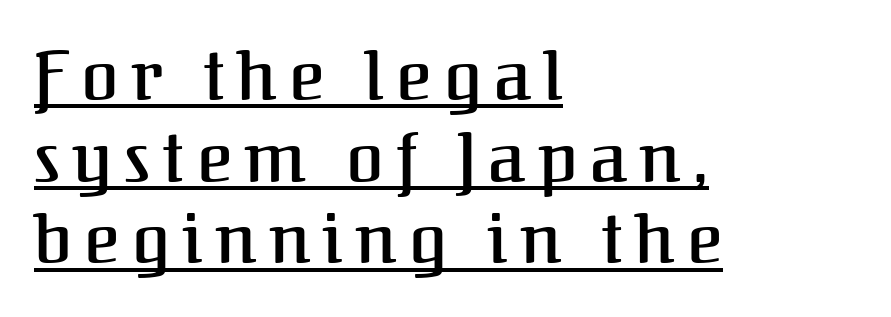
{"serif": "yes", "italic": "no", "width": "normal", "stroke_contrast": "medium", "x_height": "medium", "monospaced": "no", "underline": "yes", "align": "left", "line_spacing_ratio": 1.2, "glyph_px": 68}
